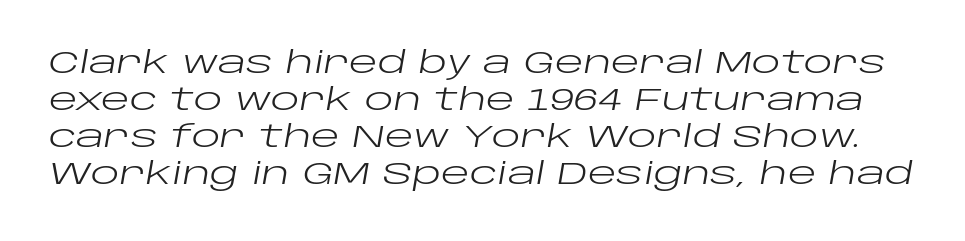
{"italic": "yes", "lean": "right", "slant_degrees": 10, "bold": "no", "weight": "regular", "width": "wide", "stroke_contrast": "low", "x_height": "large", "monospaced": "no", "underline": "no", "line_spacing_ratio": 1.23, "letter_spacing": "normal", "letter_spacing_em": 0.0, "glyph_px": 30}
